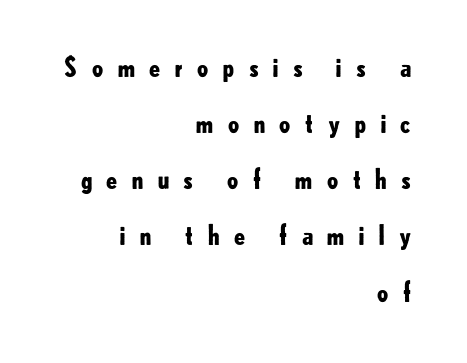
The image shows 27 px bold type, upright; set right-aligned, loose line spacing (2.08x), unusually wide letter spacing (+0.47 em), not underlined.
